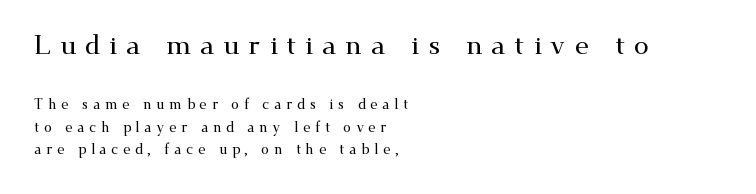
{"italic": "no", "underline": "no", "align": "left", "line_spacing": "normal", "line_spacing_ratio": 1.61, "letter_spacing": "wide", "letter_spacing_em": 0.33, "larger_block": "first", "size_ratio": 1.93, "glyph_px": 27}
